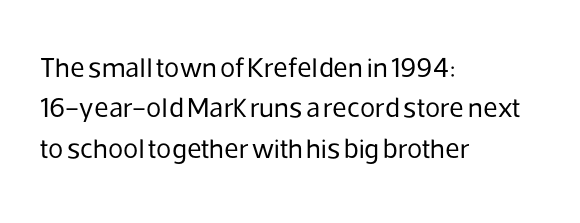
The image shows 28 px regular-weight sans-serif type, upright; set left-aligned, normal line spacing (1.44x), normal letter spacing, not underlined; low stroke contrast and a medium x-height.
